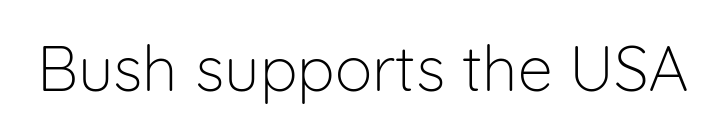
The image shows 63 px light sans-serif type, upright; set normal letter spacing, not underlined; low stroke contrast and a medium x-height.
